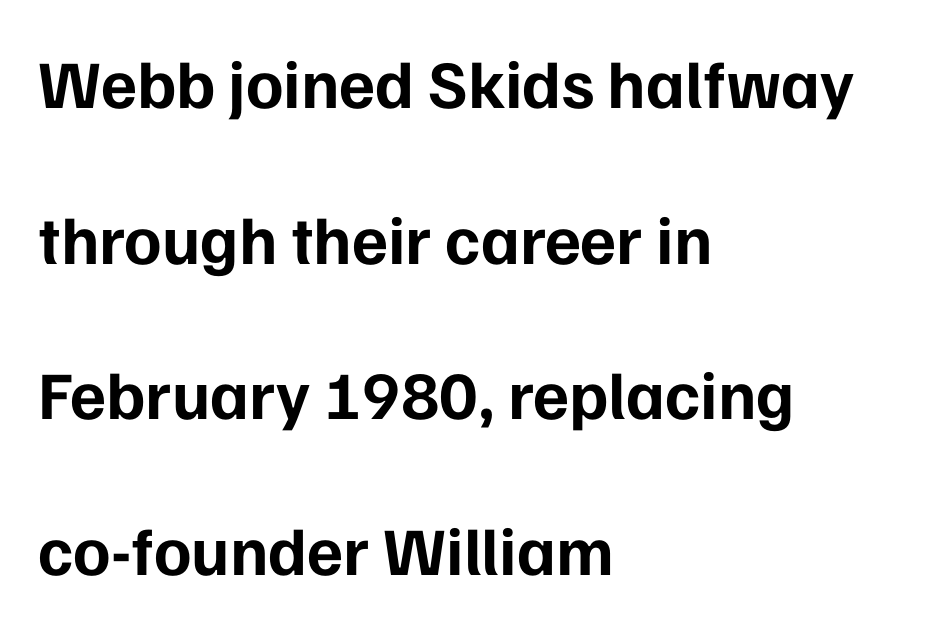
Q: Is the text bold? A: Yes.
Q: Is the text italic (slanted)? A: No, it is upright.
Q: Is the typeface a serif or a sans-serif typeface? A: Sans-serif.
Q: Is the text underlined? A: No.
Q: How is the paragraph aligned? A: Left-aligned.
Q: Is the spacing between letters normal or unusually wide? A: Normal.
Q: Is the spacing between lines tight, normal or loose? A: Loose.
Q: Width (condensed, normal, or wide)? A: Normal.
Q: Stroke contrast? A: Low.
Q: x-height? A: Medium.
Q: Monospaced? A: No.
